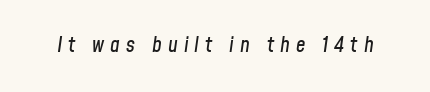
The image shows 21 px text type, italic (leaning right); set unusually wide letter spacing (+0.29 em), not underlined.
